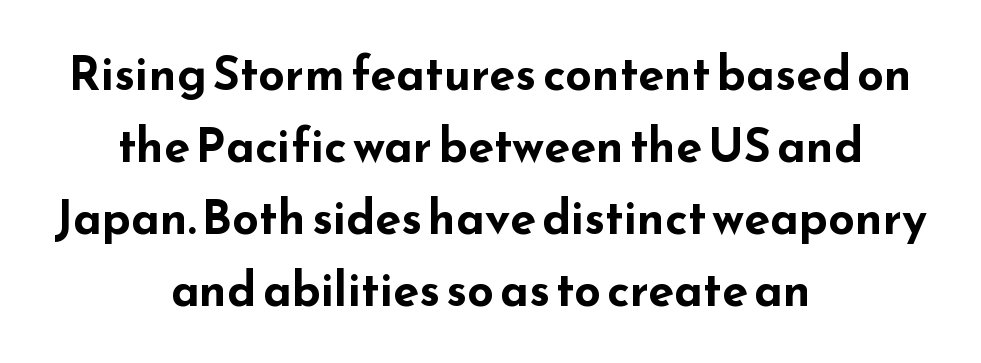
The image shows 47 px bold, wide sans-serif type, upright; set centered, normal line spacing (1.53x), normal letter spacing, not underlined; low stroke contrast and a small x-height.
